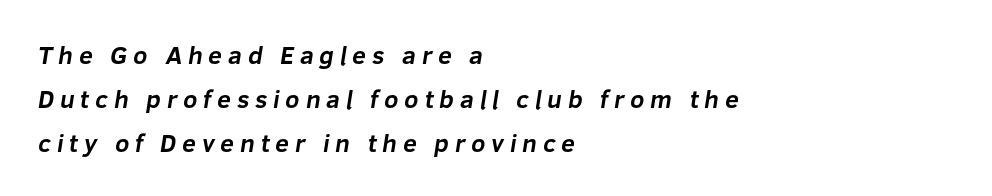
{"bold": "yes", "underline": "no", "align": "left", "line_spacing_ratio": 1.76, "letter_spacing": "wide", "letter_spacing_em": 0.23, "glyph_px": 25}
